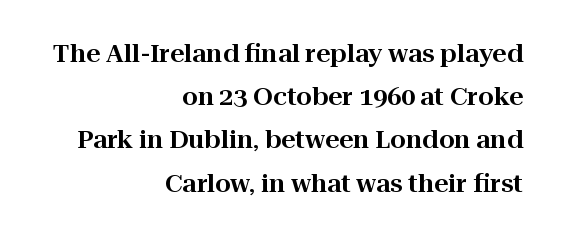
Rule under the text: the space is simply empty. Nothing unusual about the tracking: characters are spaced as the font intends. Do the letters lean? They stand straight. The rag falls on the left side of this text block.
